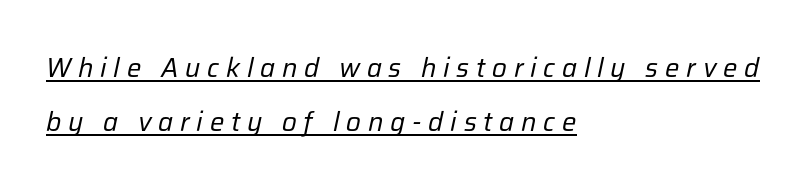
{"italic": "yes", "lean": "right", "slant_degrees": 12, "bold": "no", "underline": "yes", "align": "left", "line_spacing": "loose", "line_spacing_ratio": 2.01, "letter_spacing": "wide", "letter_spacing_em": 0.25, "glyph_px": 27}
